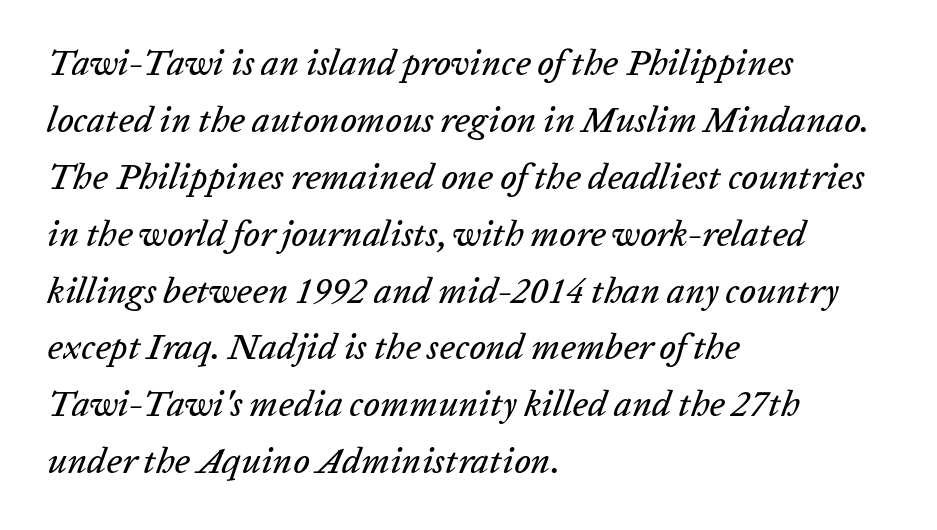
{"italic": "yes", "lean": "right", "slant_degrees": 20, "width": "normal", "stroke_contrast": "low", "x_height": "medium", "monospaced": "no", "underline": "no", "align": "left", "line_spacing": "normal", "line_spacing_ratio": 1.58, "letter_spacing": "normal", "letter_spacing_em": 0.0, "glyph_px": 36}
